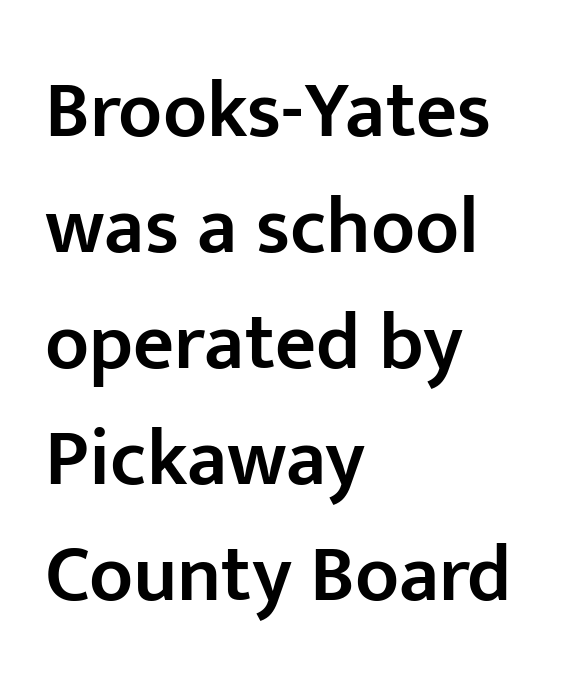
Q: Is the text bold? A: Semi-bold.
Q: Is the text italic (slanted)? A: No, it is upright.
Q: Is the typeface a serif or a sans-serif typeface? A: Sans-serif.
Q: Is the text underlined? A: No.
Q: How is the paragraph aligned? A: Left-aligned.
Q: Is the spacing between letters normal or unusually wide? A: Normal.
Q: Is the spacing between lines tight, normal or loose? A: Normal.
Q: Width (condensed, normal, or wide)? A: Normal.
Q: Stroke contrast? A: Low.
Q: x-height? A: Medium.
Q: Monospaced? A: No.
